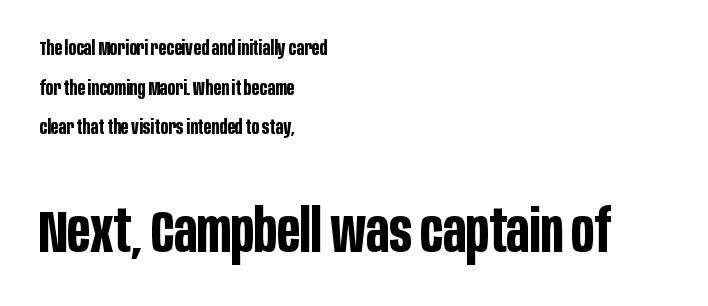
The image shows 59 px bold, condensed sans-serif type, upright; set left-aligned, loose line spacing (1.98x), normal letter spacing, not underlined; the second (bottom) block is 2.95x larger; low stroke contrast and a large x-height.
